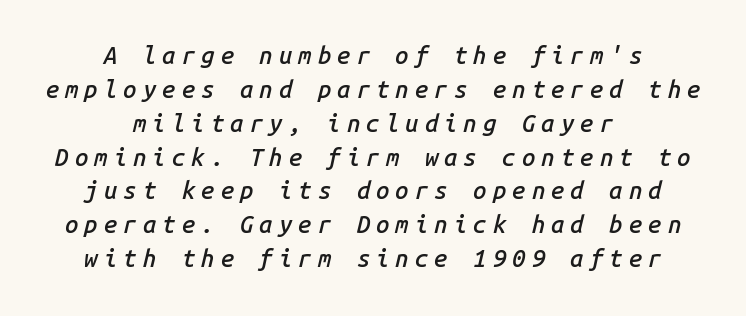
Q: Is the text bold? A: Semi-bold.
Q: Is the text italic (slanted)? A: Yes, it leans right by about 14 degrees.
Q: Is the text underlined? A: No.
Q: How is the paragraph aligned? A: Centered.
Q: Is the spacing between letters normal or unusually wide? A: Unusually wide.
Q: Is the spacing between lines tight, normal or loose? A: Normal.
